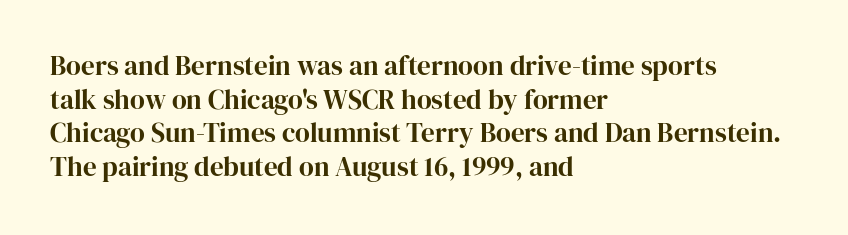
{"italic": "no", "underline": "no", "align": "left", "line_spacing": "normal", "line_spacing_ratio": 1.25, "letter_spacing": "normal", "letter_spacing_em": 0.0, "glyph_px": 27}
